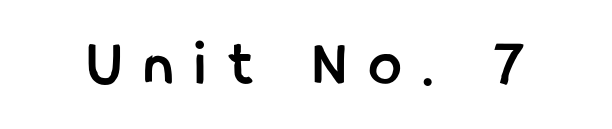
{"serif": "no", "italic": "no", "bold": "yes", "weight": "semibold", "width": "condensed", "stroke_contrast": "low", "x_height": "medium", "monospaced": "no", "underline": "no", "letter_spacing": "wide", "letter_spacing_em": 0.35, "glyph_px": 65}
